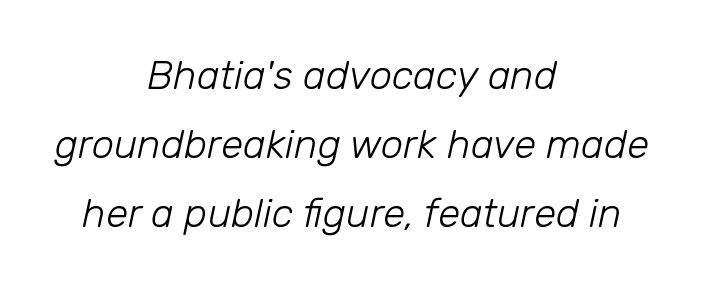
The passage is arranged like a title page — every line centered. The glyphs are unaccompanied by any horizontal stroke below them. Looks like regular typesetting: each glyph gets only the width it needs. Emphasis-style slanted type is in use. A light-to-regular cut is what we see here. Letter spacing: default.
